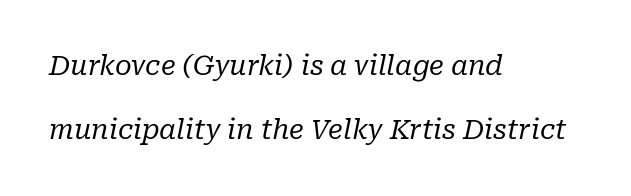
{"italic": "yes", "lean": "right", "slant_degrees": 10, "bold": "no", "underline": "no", "align": "left", "line_spacing": "loose", "line_spacing_ratio": 2.38, "letter_spacing": "normal", "letter_spacing_em": 0.0, "glyph_px": 27}
